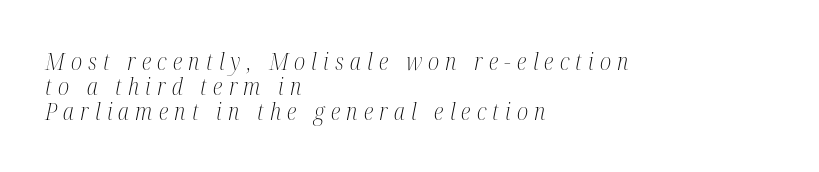
{"italic": "yes", "lean": "right", "slant_degrees": 12, "bold": "no", "underline": "no", "align": "left", "line_spacing": "tight", "line_spacing_ratio": 1.08, "letter_spacing": "wide", "letter_spacing_em": 0.27, "glyph_px": 23}
